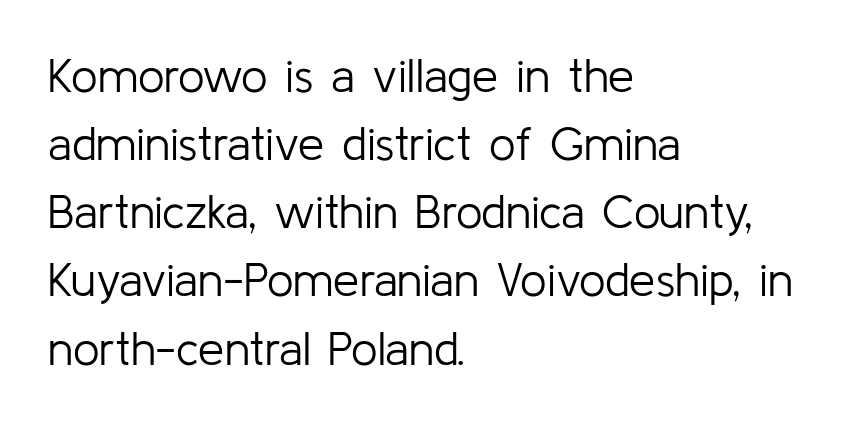
{"serif": "no", "italic": "no", "bold": "no", "weight": "light", "width": "normal", "stroke_contrast": "low", "x_height": "medium", "monospaced": "no", "underline": "no", "align": "left", "line_spacing": "normal", "line_spacing_ratio": 1.45, "letter_spacing": "normal", "letter_spacing_em": 0.0, "glyph_px": 47}
